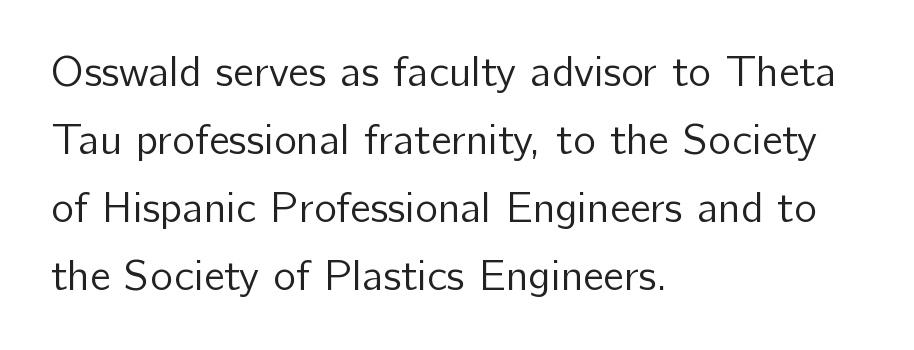
Q: Is the text bold? A: No.
Q: Is the text italic (slanted)? A: No, it is upright.
Q: Is the typeface a serif or a sans-serif typeface? A: Sans-serif.
Q: Is the text underlined? A: No.
Q: How is the paragraph aligned? A: Left-aligned.
Q: Is the spacing between letters normal or unusually wide? A: Normal.
Q: Is the spacing between lines tight, normal or loose? A: Normal.
Q: Width (condensed, normal, or wide)? A: Normal.
Q: Stroke contrast? A: Low.
Q: x-height? A: Medium.
Q: Monospaced? A: No.
